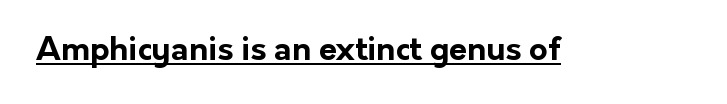
The specimen includes a rule beneath the text block's lines. Proportional: the letters do not fall into vertical columns. Compared with typical body copy, the letter spacing here is the same. Heft: maximum for text — a bold. Each letter's strokes conclude bluntly, with no projecting serifs. A typesetter would mark this as roman, not italic.
